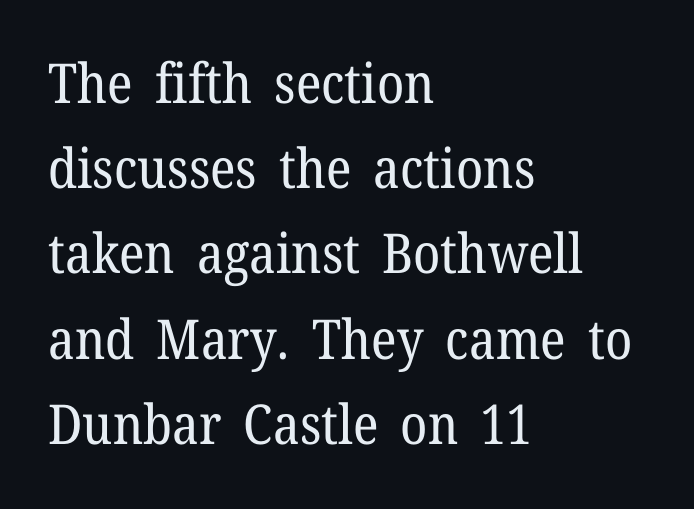
You can tell it's not italic because the verticals are truly vertical. Observe the ordinary spacing: letters are neighbours, not strangers. A clean baseline with only descenders dipping below it. Do the characters align in a grid? No, the font is proportional. Think standard paragraph weight, or any step lighter than that. The passage shown stacks its lines at a standard gap.
